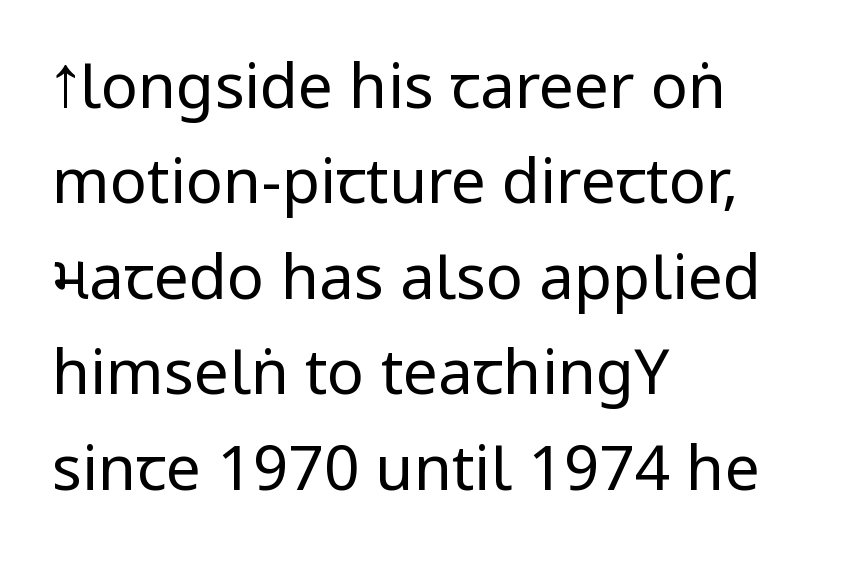
The image shows 62 px regular-weight, condensed sans-serif type, upright; set left-aligned, normal line spacing (1.54x), normal letter spacing, not underlined; low stroke contrast.
